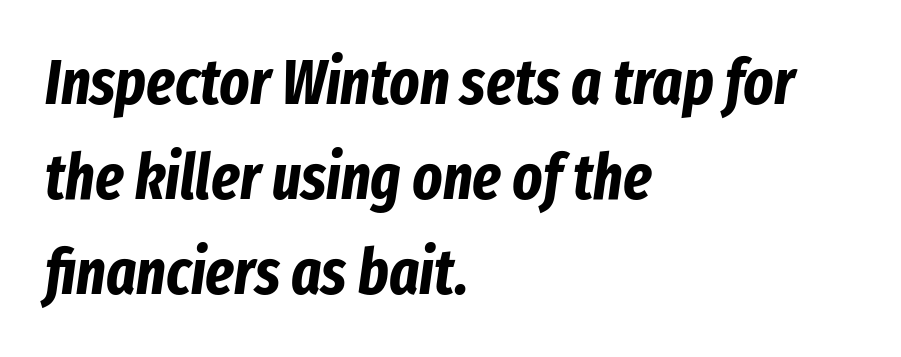
Spacing verdict: proportional, widths tailored to each character. The font's italic variant was chosen for this text. Check the space under the baseline: it is left empty. Students, note that the glyphs here touch the page at normal intervals.
